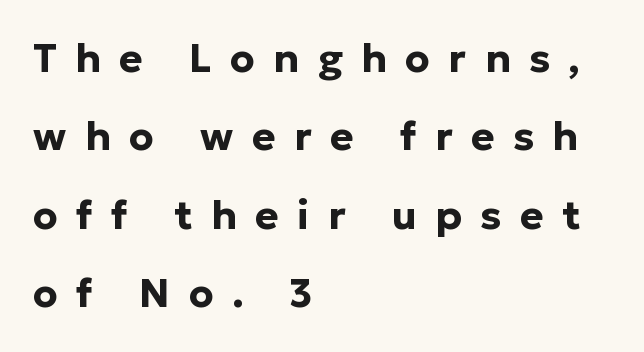
{"serif": "no", "italic": "no", "bold": "yes", "weight": "bold", "width": "normal", "stroke_contrast": "low", "x_height": "medium", "monospaced": "no", "underline": "no", "align": "left", "line_spacing": "loose", "line_spacing_ratio": 1.96, "letter_spacing": "wide", "letter_spacing_em": 0.46, "glyph_px": 40}
